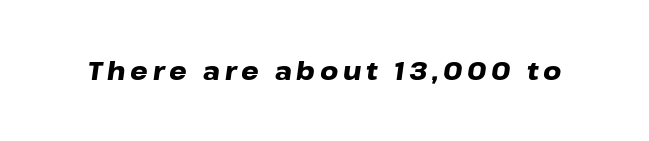
Unmarked baselines from the first word to the last. The passage shown leans; its letterforms are oblique. Compared with an ordinary text face, these strokes are far heavier — a full bold.
